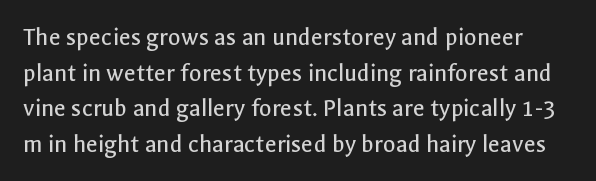
Stems and bowls with no extra thickness — not bold. These lines sit exactly where default settings would place them. Is the letter spacing exaggerated? No — it looks like the ordinary default. Rendered with straight, roman letterforms. The zone under the glyphs is completely vacant.
